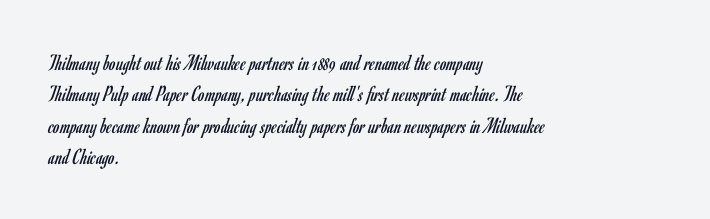
Q: Is the text bold? A: No.
Q: Is the text italic (slanted)? A: Yes.
Q: Is the text underlined? A: No.
Q: How is the paragraph aligned? A: Left-aligned.
Q: Is the spacing between letters normal or unusually wide? A: Normal.
Q: Is the spacing between lines tight, normal or loose? A: Normal.
